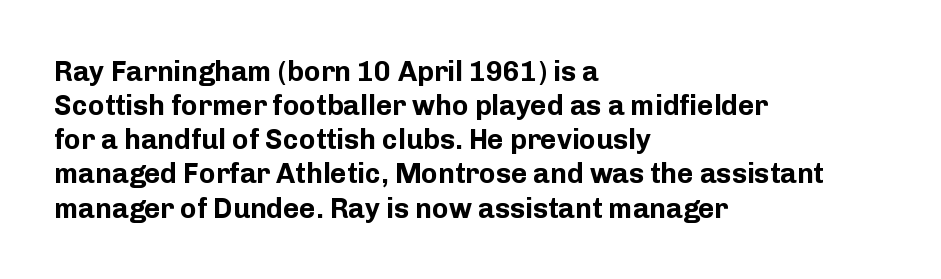
The image shows 28 px bold sans-serif type, upright; set left-aligned, line spacing 1.22x, normal letter spacing, not underlined; low stroke contrast and a medium x-height.
